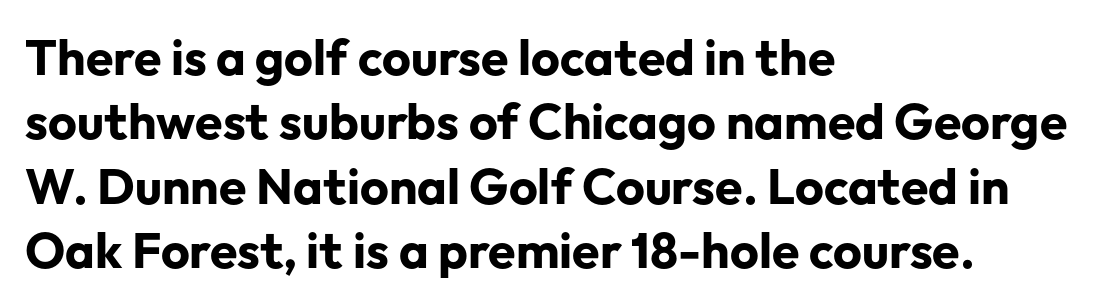
{"serif": "no", "italic": "no", "bold": "yes", "weight": "bold", "width": "normal", "stroke_contrast": "low", "x_height": "medium", "monospaced": "no", "underline": "no", "align": "left", "line_spacing": "normal", "line_spacing_ratio": 1.29, "letter_spacing": "normal", "letter_spacing_em": 0.0, "glyph_px": 50}
